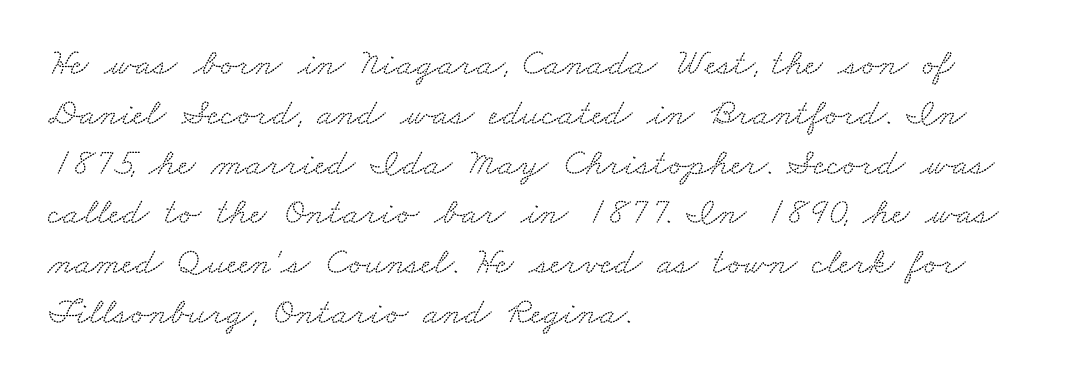
Q: Is the typeface a serif or a sans-serif typeface? A: Serif.
Q: Is the text underlined? A: No.
Q: How is the paragraph aligned? A: Left-aligned.
Q: Is the spacing between letters normal or unusually wide? A: Normal.
Q: Is the spacing between lines tight, normal or loose? A: Normal.
Q: Width (condensed, normal, or wide)? A: Wide.
Q: Stroke contrast? A: Low.
Q: x-height? A: Small.
Q: Monospaced? A: No.
